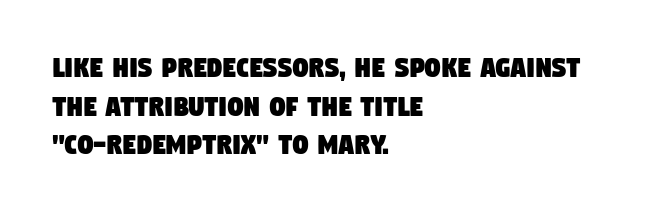
{"serif": "no", "width": "condensed", "stroke_contrast": "low", "x_height": "large", "monospaced": "no", "underline": "no", "align": "left", "line_spacing": "normal", "line_spacing_ratio": 1.25, "letter_spacing": "normal", "letter_spacing_em": 0.0, "glyph_px": 31}
